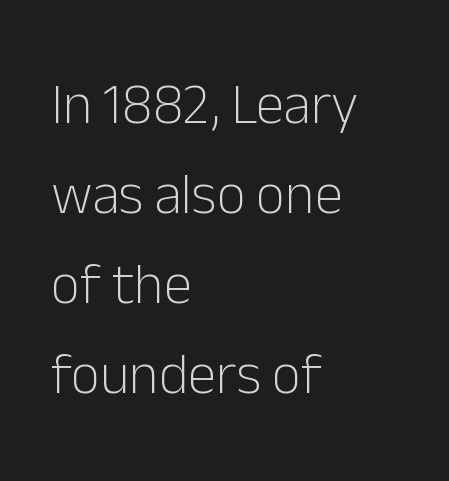
A student would call this left alignment; a typographer would say flush left, rag right. The rendering uses natural spacing where letterforms have individual widths. Stem width sits at or under what a default text font uses. One glance says typical: line gaps are just what's usual.
